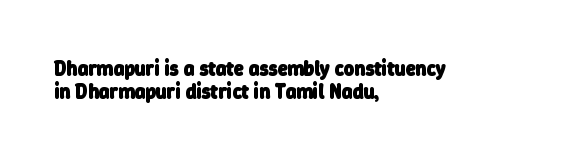
{"bold": "yes", "underline": "no", "align": "left", "line_spacing": "tight", "line_spacing_ratio": 1.14, "letter_spacing": "normal", "letter_spacing_em": 0.0, "glyph_px": 20}
